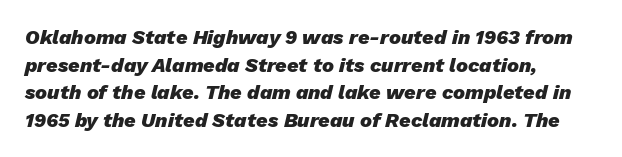
The image shows 20 px bold type, italic (leaning right); set left-aligned, normal line spacing (1.38x), normal letter spacing, not underlined.
